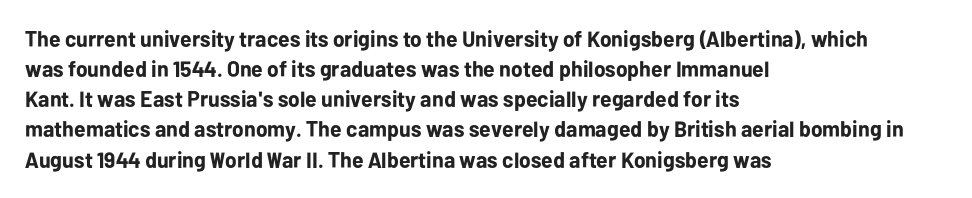
{"italic": "no", "bold": "yes", "underline": "no", "align": "left", "line_spacing": "normal", "line_spacing_ratio": 1.37, "letter_spacing": "normal", "letter_spacing_em": 0.0, "glyph_px": 22}
